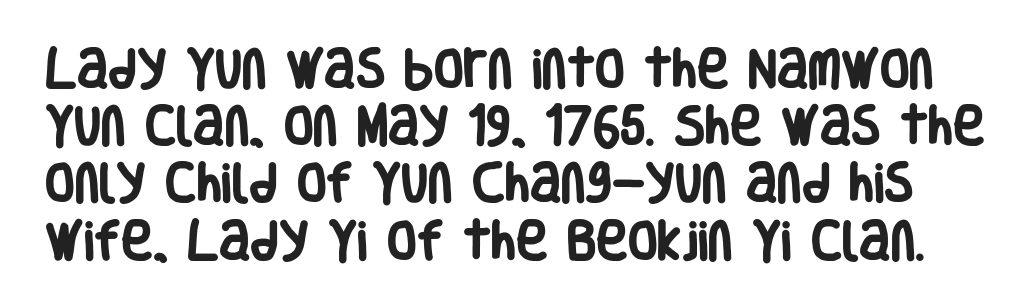
{"serif": "no", "italic": "no", "bold": "yes", "weight": "heavy", "width": "condensed", "stroke_contrast": "low", "x_height": "large", "monospaced": "no", "underline": "no", "line_spacing": "normal", "line_spacing_ratio": 1.33, "letter_spacing": "normal", "letter_spacing_em": 0.0, "glyph_px": 43}
